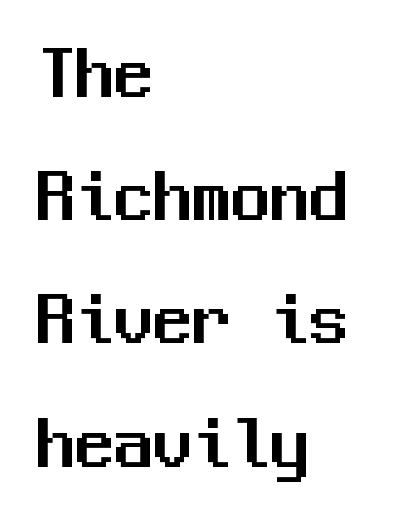
Q: Is the text italic (slanted)? A: No, it is upright.
Q: Is the typeface a serif or a sans-serif typeface? A: Sans-serif.
Q: Is the text underlined? A: No.
Q: How is the paragraph aligned? A: Left-aligned.
Q: Is the spacing between letters normal or unusually wide? A: Normal.
Q: Is the spacing between lines tight, normal or loose? A: Normal.
Q: Width (condensed, normal, or wide)? A: Normal.
Q: Stroke contrast? A: Medium.
Q: x-height? A: Medium.
Q: Monospaced? A: Yes.
